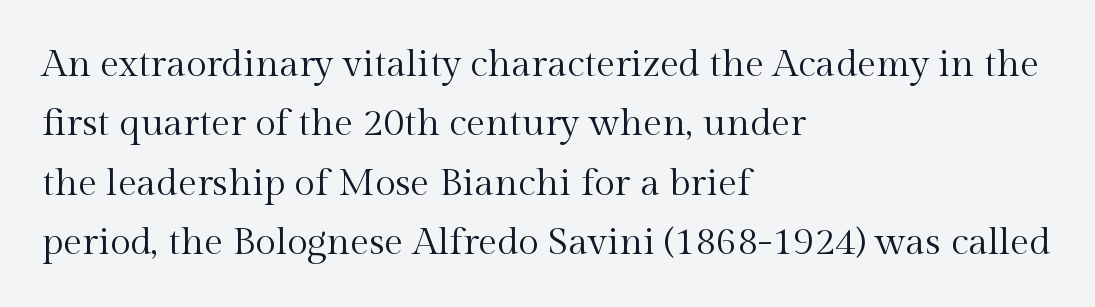
The passage shown is typed in a proportional face where columns would drift. Casual observation: everything's shoved over to the left. Notice how descenders clear the ascenders below comfortably — that's standard leading. The glyphs are unaccompanied by any horizontal stroke below them.
